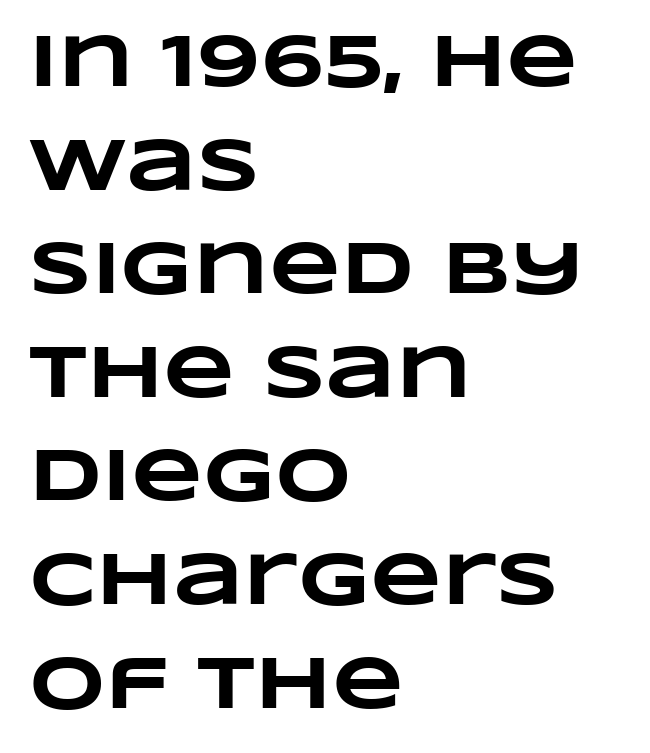
Weight: bold. The lines in this sample share a left origin and differ only in where they stop. Spacing verdict: proportional, widths tailored to each character. Honestly, the row spacing looks completely unremarkable. The letters sit at their default tracking, neither squeezed nor spread.
